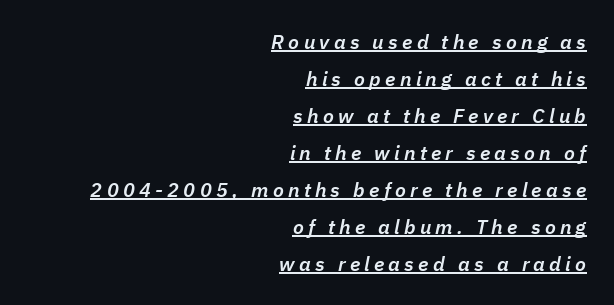
Q: Is the text bold? A: Semi-bold.
Q: Is the text italic (slanted)? A: Yes, it leans right by about 11 degrees.
Q: Is the text underlined? A: Yes.
Q: How is the paragraph aligned? A: Right-aligned.
Q: Is the spacing between letters normal or unusually wide? A: Unusually wide.
